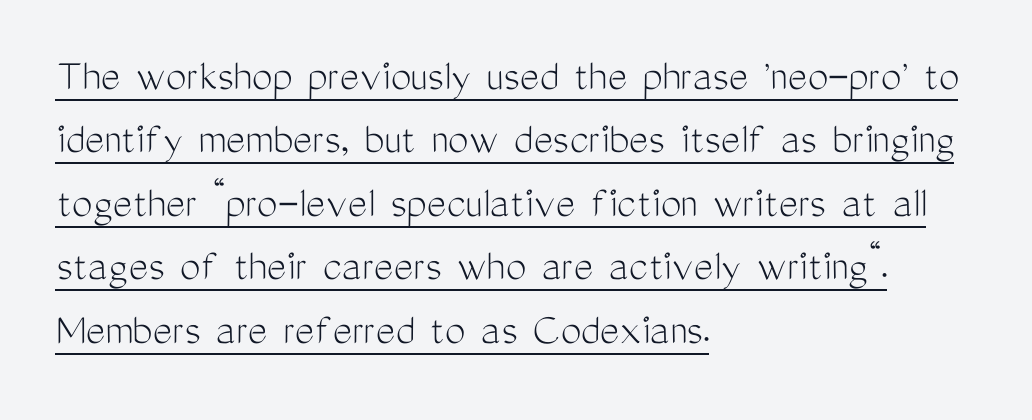
{"serif": "no", "italic": "no", "bold": "no", "weight": "light", "width": "condensed", "stroke_contrast": "medium", "x_height": "medium", "monospaced": "no", "underline": "yes", "align": "left", "line_spacing": "normal", "line_spacing_ratio": 1.38, "letter_spacing": "normal", "letter_spacing_em": 0.0, "glyph_px": 46}
